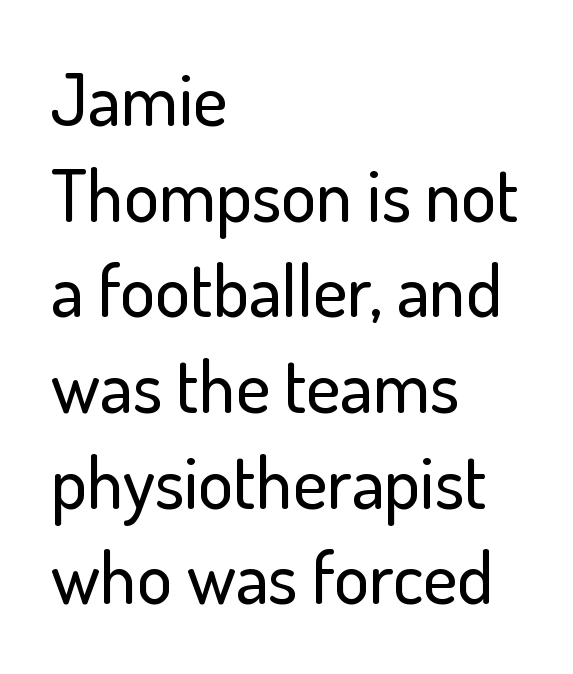
{"serif": "no", "italic": "no", "width": "normal", "stroke_contrast": "low", "x_height": "small", "monospaced": "no", "underline": "no", "align": "left", "line_spacing": "normal", "line_spacing_ratio": 1.31, "letter_spacing": "normal", "letter_spacing_em": 0.0, "glyph_px": 73}
